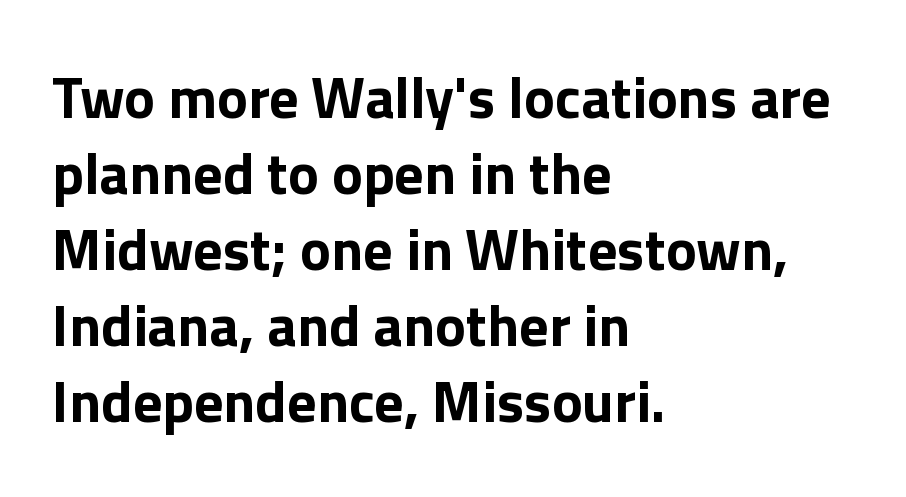
{"serif": "no", "italic": "no", "bold": "yes", "weight": "bold", "width": "normal", "x_height": "medium", "monospaced": "no", "underline": "no", "align": "left", "line_spacing": "normal", "line_spacing_ratio": 1.31, "letter_spacing": "normal", "letter_spacing_em": 0.0, "glyph_px": 58}
